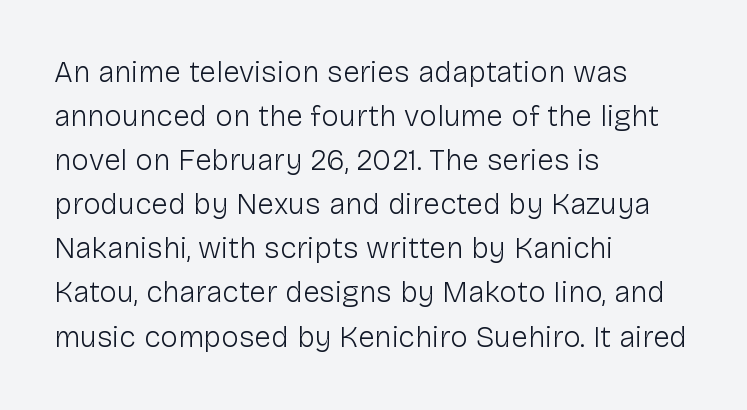
Unmarked baselines from the first word to the last. Quick note: interline space is typical. Vertical stems look standard width or narrower in stroke. Students, note that the glyphs here touch the page at normal intervals. Every row of glyphs begins at an identical x-position on the left. The characters display no serif detailing; their extremities are plain.
